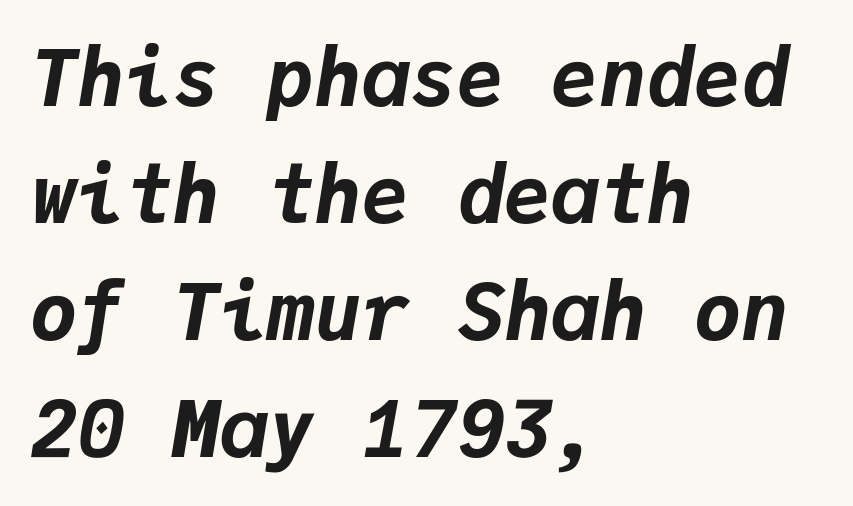
{"italic": "yes", "lean": "right", "slant_degrees": 9, "bold": "yes", "weight": "bold", "width": "normal", "stroke_contrast": "low", "x_height": "medium", "monospaced": "yes", "underline": "no", "align": "left", "line_spacing": "normal", "line_spacing_ratio": 1.48, "letter_spacing": "normal", "letter_spacing_em": 0.0, "glyph_px": 79}
